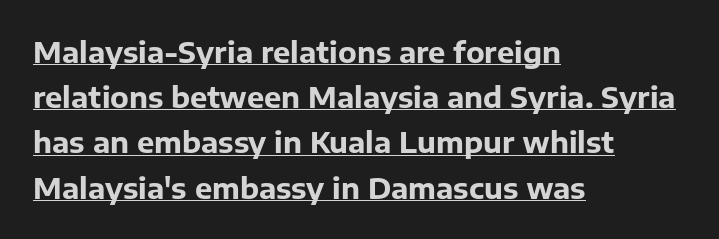
Q: Is the text bold? A: Yes.
Q: Is the text italic (slanted)? A: No, it is upright.
Q: Is the typeface a serif or a sans-serif typeface? A: Sans-serif.
Q: Is the text underlined? A: Yes.
Q: How is the paragraph aligned? A: Left-aligned.
Q: Is the spacing between letters normal or unusually wide? A: Normal.
Q: Is the spacing between lines tight, normal or loose? A: Normal.
Q: Width (condensed, normal, or wide)? A: Normal.
Q: Stroke contrast? A: Low.
Q: x-height? A: Medium.
Q: Monospaced? A: No.
